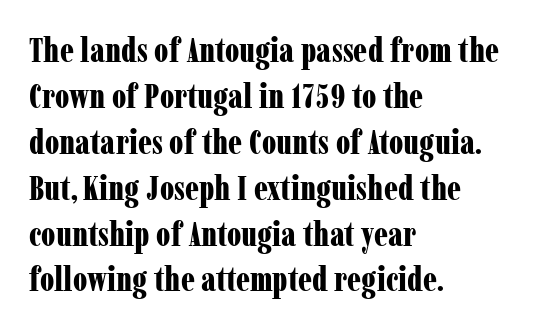
{"serif": "yes", "italic": "no", "bold": "yes", "weight": "bold", "width": "condensed", "stroke_contrast": "low", "x_height": "medium", "monospaced": "no", "underline": "no", "align": "left", "line_spacing": "normal", "line_spacing_ratio": 1.35, "letter_spacing": "normal", "letter_spacing_em": 0.0, "glyph_px": 34}
